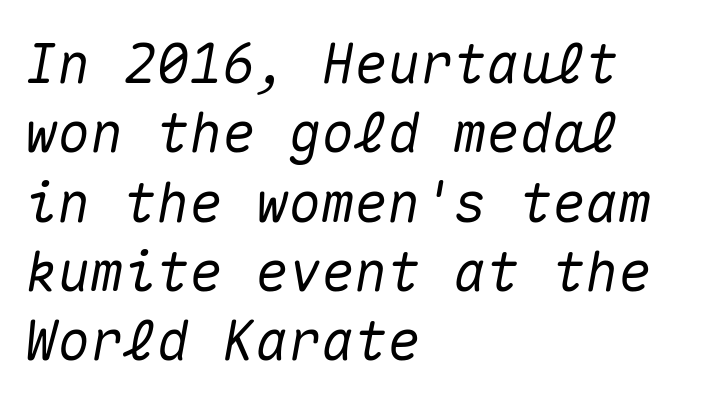
The image shows 55 px text type, italic (leaning right), monospaced; set left-aligned, normal line spacing (1.26x), normal letter spacing, not underlined; medium stroke contrast and a medium x-height.
